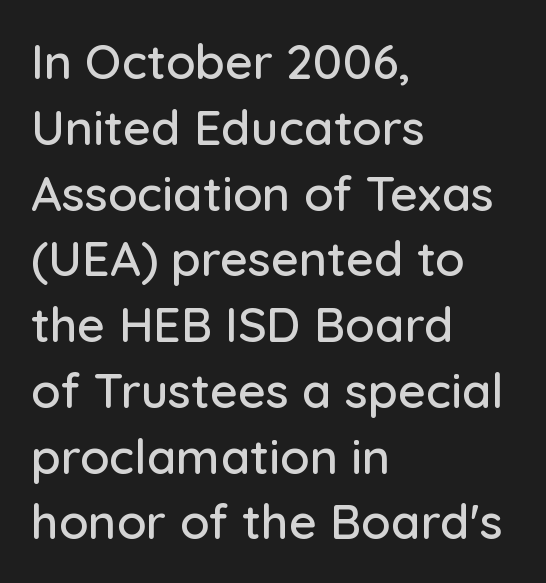
Q: Is the text italic (slanted)? A: No, it is upright.
Q: Is the typeface a serif or a sans-serif typeface? A: Sans-serif.
Q: Is the text underlined? A: No.
Q: How is the paragraph aligned? A: Left-aligned.
Q: Is the spacing between letters normal or unusually wide? A: Normal.
Q: Is the spacing between lines tight, normal or loose? A: Normal.
Q: Width (condensed, normal, or wide)? A: Normal.
Q: Stroke contrast? A: Low.
Q: x-height? A: Medium.
Q: Monospaced? A: No.
